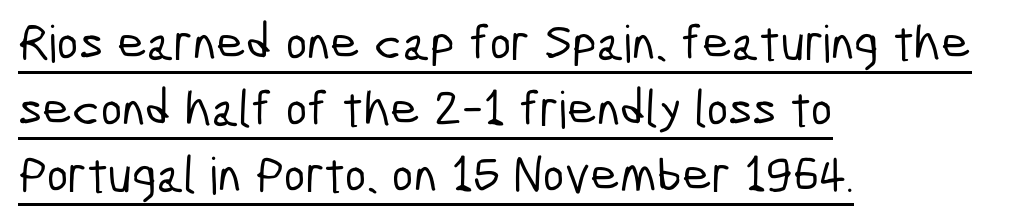
Q: Is the typeface a serif or a sans-serif typeface? A: Sans-serif.
Q: Is the text underlined? A: Yes.
Q: How is the paragraph aligned? A: Left-aligned.
Q: Is the spacing between letters normal or unusually wide? A: Normal.
Q: Is the spacing between lines tight, normal or loose? A: Normal.
Q: Width (condensed, normal, or wide)? A: Condensed.
Q: Stroke contrast? A: Low.
Q: x-height? A: Medium.
Q: Monospaced? A: No.
